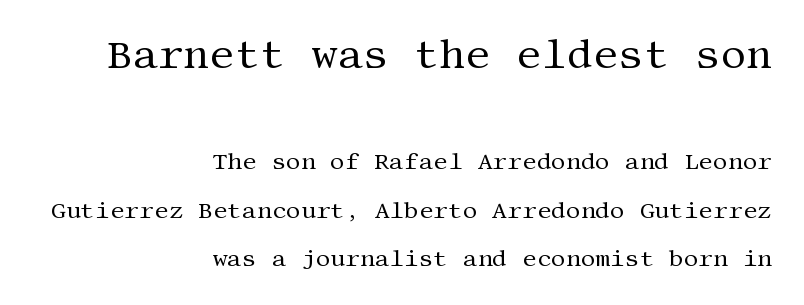
A typesetter would call this leading open, well beyond the default. Italic: no, the glyphs are upright roman. Font category for this specimen: serif. The lines are quadded right.
